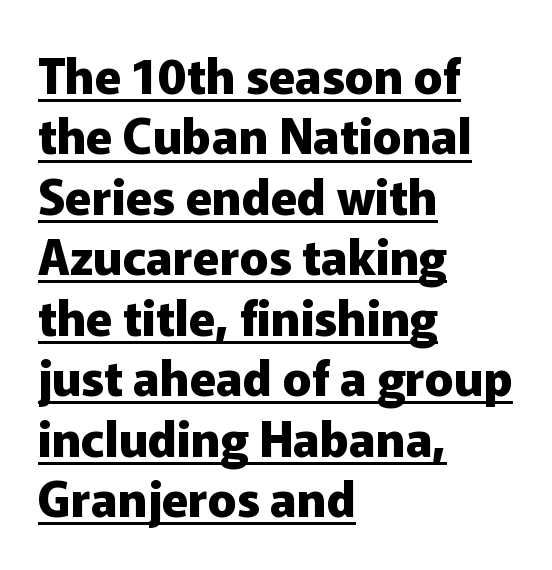
{"serif": "no", "italic": "no", "bold": "yes", "weight": "heavy", "width": "normal", "stroke_contrast": "low", "x_height": "medium", "monospaced": "no", "underline": "yes", "align": "left", "line_spacing": "normal", "line_spacing_ratio": 1.26, "letter_spacing": "normal", "letter_spacing_em": 0.0, "glyph_px": 48}
